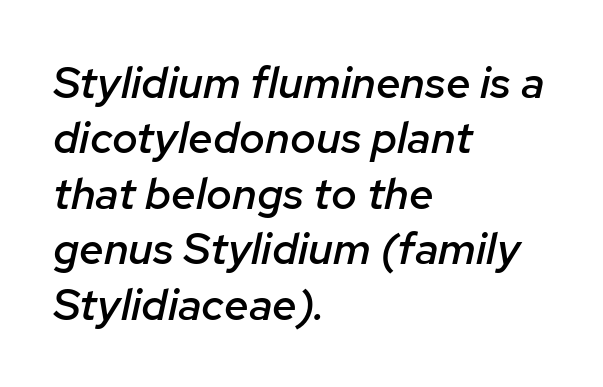
{"italic": "yes", "lean": "right", "slant_degrees": 12, "bold": "semi", "weight": "semibold", "width": "normal", "stroke_contrast": "low", "x_height": "medium", "monospaced": "no", "underline": "no", "align": "left", "line_spacing": "normal", "line_spacing_ratio": 1.26, "letter_spacing": "normal", "letter_spacing_em": 0.0, "glyph_px": 44}
